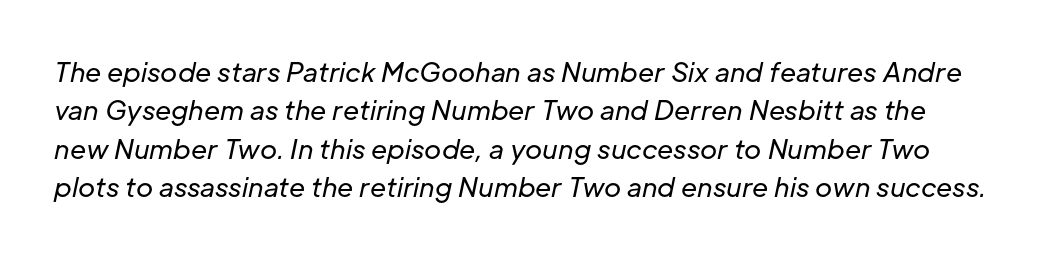
Q: Is the text bold? A: No.
Q: Is the text italic (slanted)? A: Yes, it leans right by about 12 degrees.
Q: Is the text underlined? A: No.
Q: Is the spacing between letters normal or unusually wide? A: Normal.
Q: Is the spacing between lines tight, normal or loose? A: Normal.
